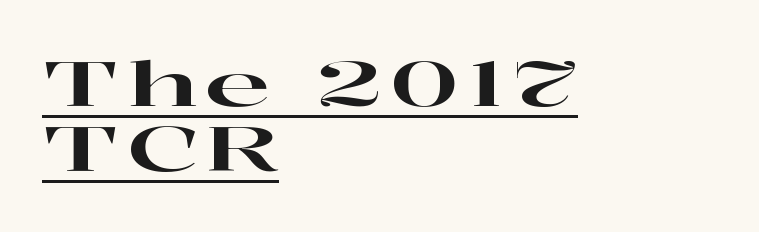
{"serif": "yes", "italic": "no", "width": "wide", "stroke_contrast": "high", "x_height": "medium", "monospaced": "no", "underline": "yes", "align": "left", "line_spacing": "tight", "line_spacing_ratio": 1.06, "glyph_px": 61}
